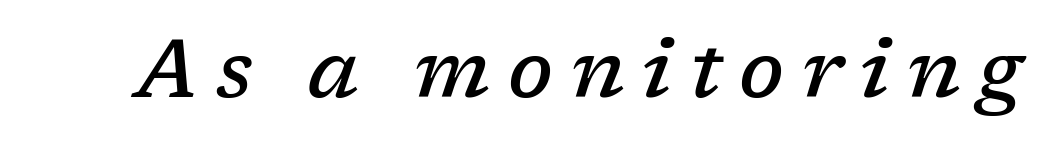
{"serif": "yes", "italic": "yes", "lean": "right", "slant_degrees": 17, "bold": "semi", "weight": "semibold", "width": "normal", "stroke_contrast": "low", "x_height": "medium", "monospaced": "no", "underline": "no", "letter_spacing": "wide", "letter_spacing_em": 0.22, "glyph_px": 80}
